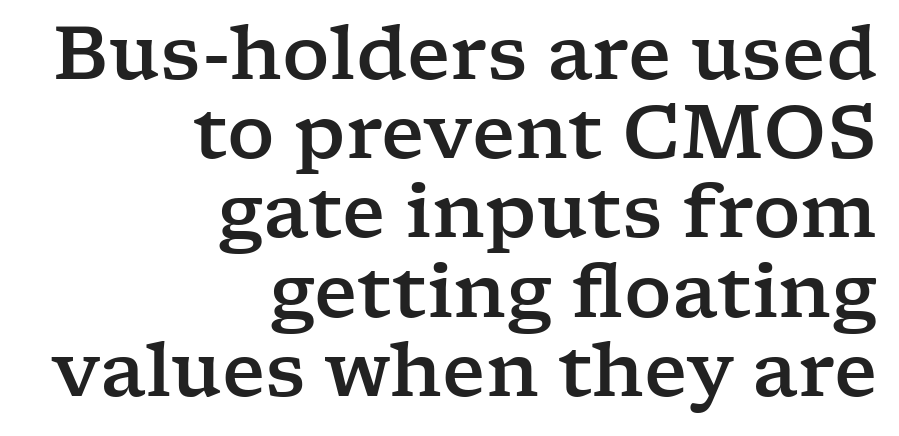
Q: Is the text italic (slanted)? A: No, it is upright.
Q: Is the typeface a serif or a sans-serif typeface? A: Serif.
Q: Is the text underlined? A: No.
Q: How is the paragraph aligned? A: Right-aligned.
Q: Is the spacing between letters normal or unusually wide? A: Normal.
Q: Is the spacing between lines tight, normal or loose? A: Tight.
Q: Width (condensed, normal, or wide)? A: Wide.
Q: Stroke contrast? A: Low.
Q: x-height? A: Medium.
Q: Monospaced? A: No.
